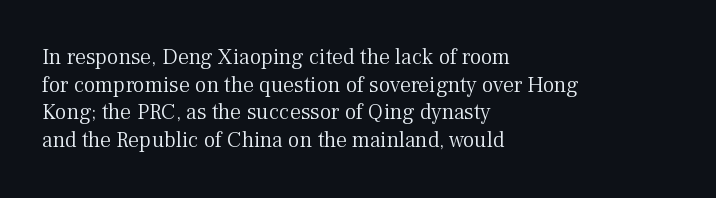
Q: Is the text bold? A: No.
Q: Is the text italic (slanted)? A: No, it is upright.
Q: Is the text underlined? A: No.
Q: How is the paragraph aligned? A: Left-aligned.
Q: Is the spacing between letters normal or unusually wide? A: Normal.
Q: Is the spacing between lines tight, normal or loose? A: Normal.
